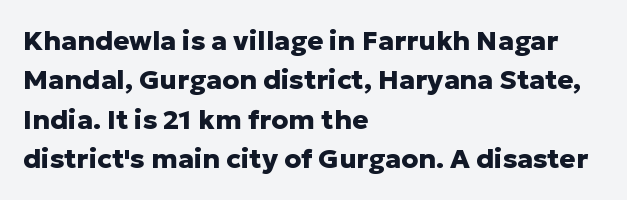
Q: Is the text bold? A: Yes.
Q: Is the text italic (slanted)? A: No, it is upright.
Q: Is the text underlined? A: No.
Q: How is the paragraph aligned? A: Left-aligned.
Q: Is the spacing between letters normal or unusually wide? A: Normal.
Q: Is the spacing between lines tight, normal or loose? A: Normal.
